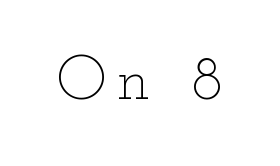
{"italic": "no", "bold": "no", "weight": "thin", "width": "wide", "stroke_contrast": "low", "x_height": "small", "monospaced": "no", "underline": "no", "glyph_px": 63}
